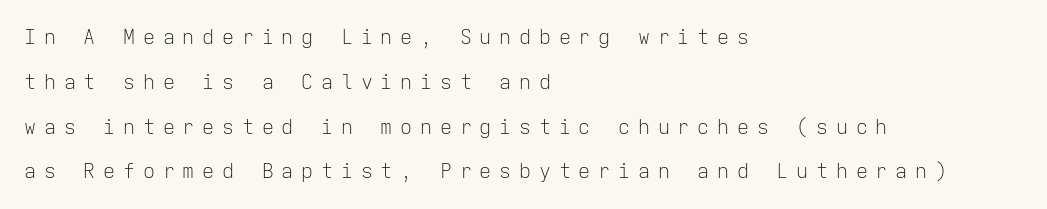
Q: Is the text bold? A: No.
Q: Is the text italic (slanted)? A: No, it is upright.
Q: Is the text underlined? A: No.
Q: How is the paragraph aligned? A: Left-aligned.
Q: Is the spacing between letters normal or unusually wide? A: Unusually wide.
Q: Is the spacing between lines tight, normal or loose? A: Loose.
